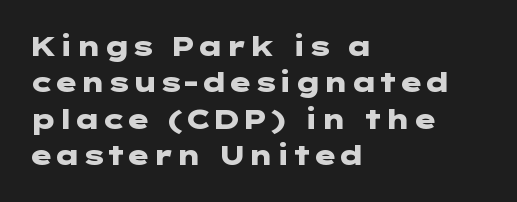
Q: Is the text bold? A: Yes.
Q: Is the text italic (slanted)? A: No, it is upright.
Q: Is the text underlined? A: No.
Q: How is the paragraph aligned? A: Left-aligned.
Q: Is the spacing between letters normal or unusually wide? A: Normal.
Q: Is the spacing between lines tight, normal or loose? A: Normal.
